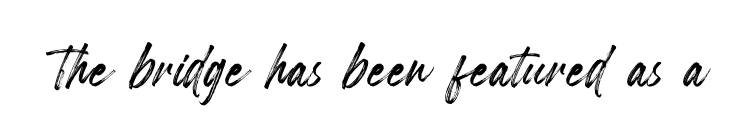
{"width": "condensed", "x_height": "small", "monospaced": "no", "underline": "no", "letter_spacing": "normal", "letter_spacing_em": 0.0, "glyph_px": 74}
